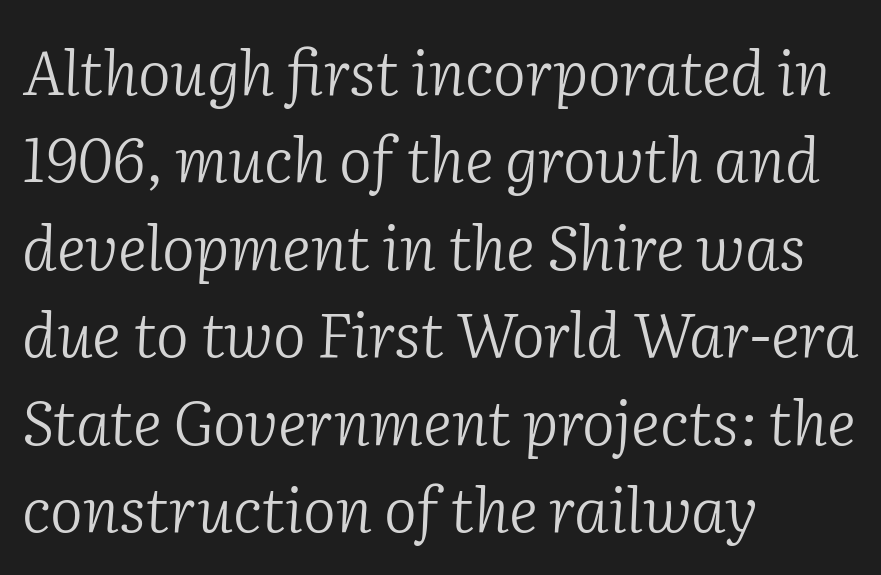
Is this a sans? No — the strokes have serifs. Layout note: lines flush left. Weight: regular or lighter. Italic? Definitely — the glyphs are oblique. You could not count columns in this text — the font is proportionally spaced. Is there much room between lines? A standard amount, neither cramped nor airy.
